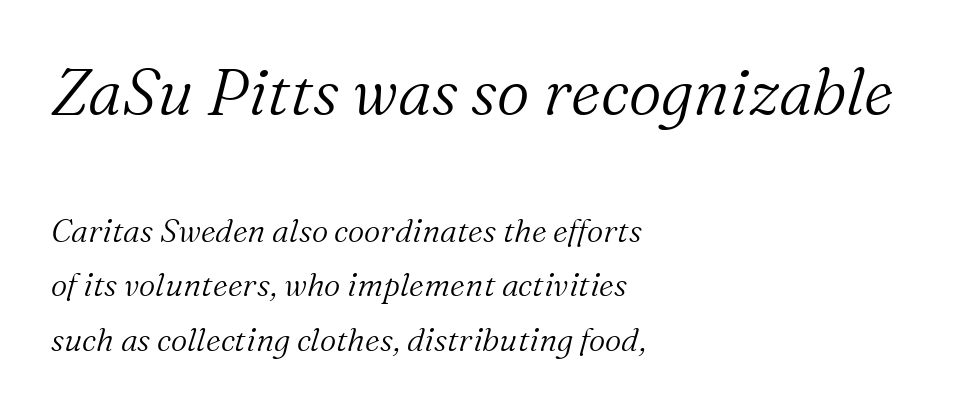
Q: Is the text bold? A: No.
Q: Is the text italic (slanted)? A: Yes, it leans right by about 16 degrees.
Q: Is the typeface a serif or a sans-serif typeface? A: Serif.
Q: Is the text underlined? A: No.
Q: How is the paragraph aligned? A: Left-aligned.
Q: Is the spacing between letters normal or unusually wide? A: Normal.
Q: Is the spacing between lines tight, normal or loose? A: Normal.
Q: Which block of text is set in a larger size, the first (top) or the second (bottom)? A: The first (top) one.
Q: Width (condensed, normal, or wide)? A: Normal.
Q: Stroke contrast? A: Medium.
Q: x-height? A: Medium.
Q: Monospaced? A: No.
